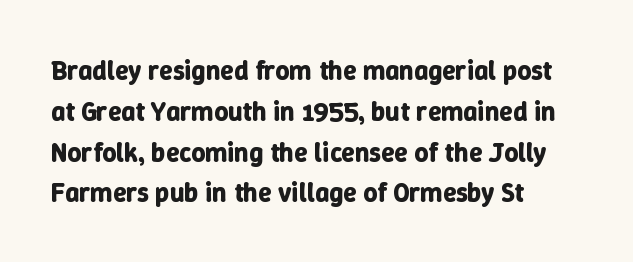
This is the regular roman posture of the typeface. Regarding leading, the lines here are spaced in the standard way. Heft: maximum for text — a bold. The specimen omits any rule beneath the text block's lines.
